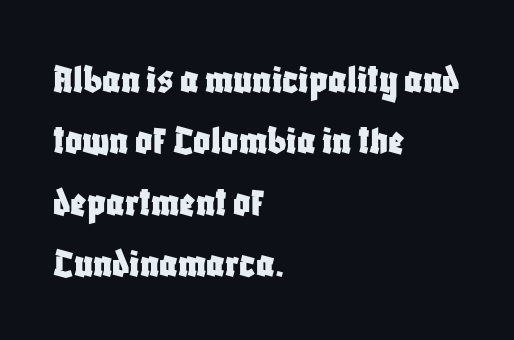
Q: Is the text italic (slanted)? A: No, it is upright.
Q: Is the typeface a serif or a sans-serif typeface? A: Sans-serif.
Q: Is the text underlined? A: No.
Q: How is the paragraph aligned? A: Left-aligned.
Q: Is the spacing between letters normal or unusually wide? A: Normal.
Q: Is the spacing between lines tight, normal or loose? A: Normal.
Q: Width (condensed, normal, or wide)? A: Condensed.
Q: Stroke contrast? A: Low.
Q: x-height? A: Large.
Q: Monospaced? A: No.
